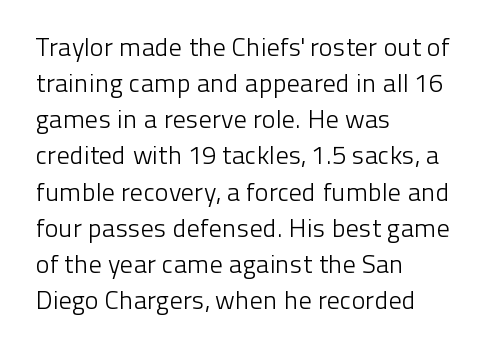
Teacher's note: observe the even left margin — that is flush-left alignment. Students, note that the glyphs here touch the page at normal intervals. Do the letters lean? They stand straight. Descenders hang freely into open space. Stem width sits at or under what a default text font uses.
